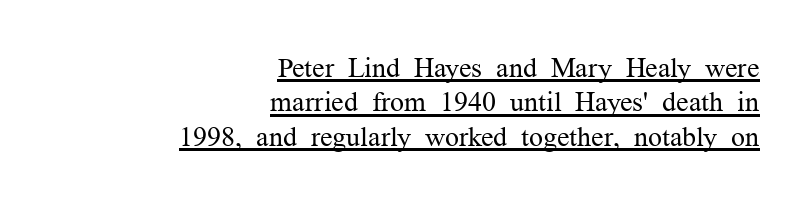
The image shows 28 px regular-weight serif type, upright; set right-aligned, line spacing 1.23x, normal letter spacing, underlined; medium stroke contrast and a medium x-height.
